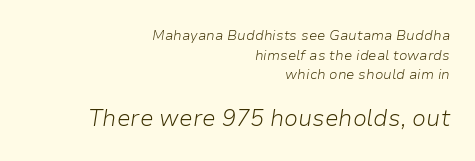
{"italic": "yes", "lean": "right", "slant_degrees": 9, "bold": "no", "underline": "no", "align": "right", "line_spacing": "normal", "line_spacing_ratio": 1.4, "letter_spacing": "normal", "letter_spacing_em": 0.0, "larger_block": "second", "size_ratio": 1.64, "glyph_px": 23}
